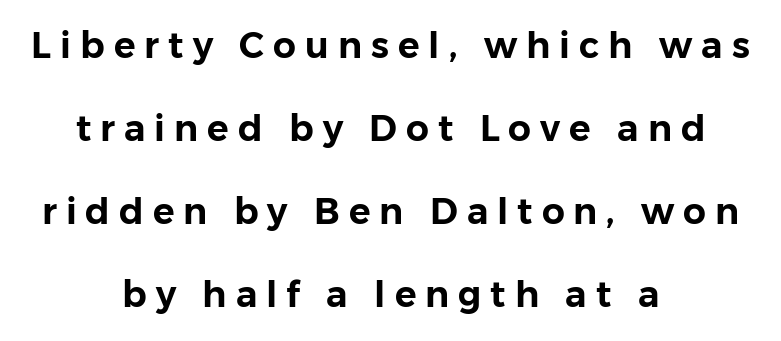
The image shows 36 px sans-serif type, upright; set centered, loose line spacing (2.31x), unusually wide letter spacing (+0.25 em), not underlined; low stroke contrast and a medium x-height.
